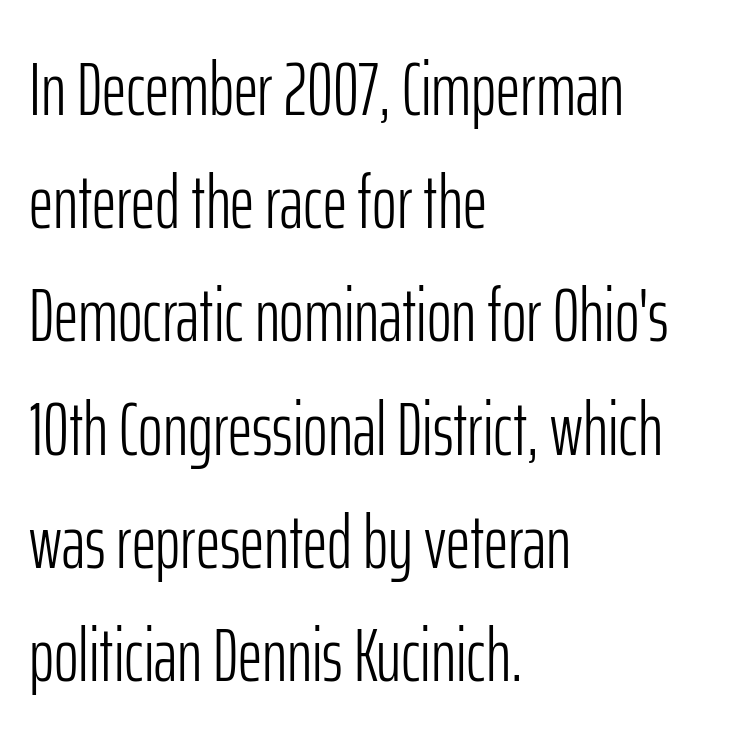
{"serif": "no", "italic": "no", "bold": "no", "weight": "light", "width": "condensed", "stroke_contrast": "low", "x_height": "medium", "monospaced": "no", "underline": "no", "align": "left", "line_spacing": "normal", "line_spacing_ratio": 1.51, "letter_spacing": "normal", "letter_spacing_em": 0.0, "glyph_px": 75}
